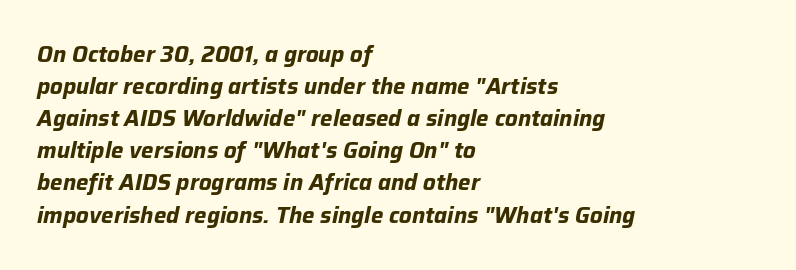
The image shows 22 px bold type, italic (leaning right); set left-aligned, normal line spacing (1.46x), normal letter spacing, not underlined.
